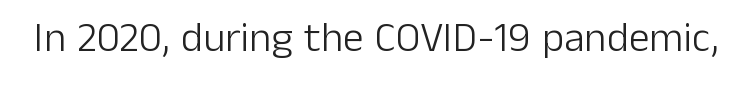
Q: Is the text bold? A: No.
Q: Is the text italic (slanted)? A: No, it is upright.
Q: Is the typeface a serif or a sans-serif typeface? A: Sans-serif.
Q: Is the text underlined? A: No.
Q: Is the spacing between letters normal or unusually wide? A: Normal.
Q: Width (condensed, normal, or wide)? A: Normal.
Q: Stroke contrast? A: Low.
Q: x-height? A: Medium.
Q: Monospaced? A: No.
